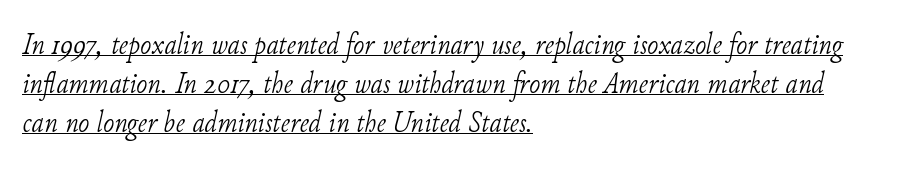
The image shows 30 px light serif type, italic (leaning right); set left-aligned, normal line spacing (1.3x), normal letter spacing, underlined; low stroke contrast and a small x-height.
